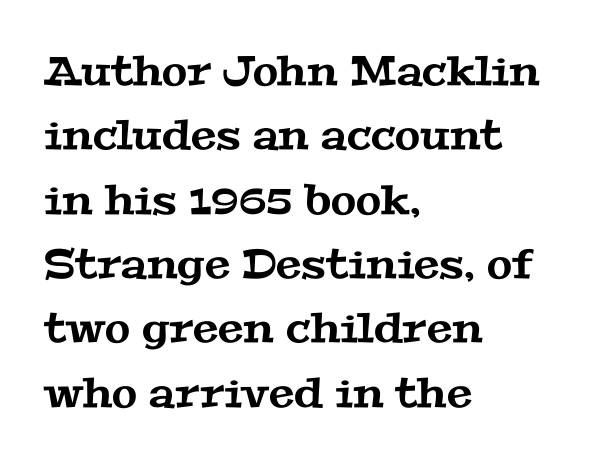
{"serif": "yes", "width": "wide", "stroke_contrast": "medium", "x_height": "medium", "monospaced": "no", "underline": "no", "align": "left", "line_spacing": "normal", "line_spacing_ratio": 1.57, "letter_spacing": "normal", "letter_spacing_em": 0.0, "glyph_px": 41}
